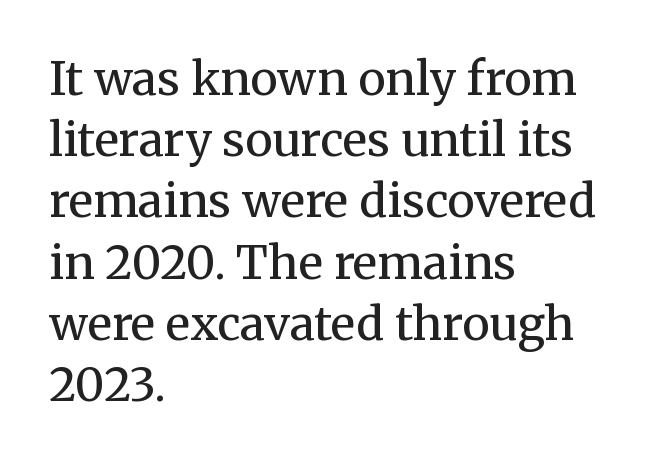
A typesetter would call this zero additional tracking. Ascenders rise straight up at ninety degrees. The ragged edge is on the right, which tells us the setting is flush left. Interline gaps are of average width in this sample. The rendering shows small feet on the letterforms — a serif design.
